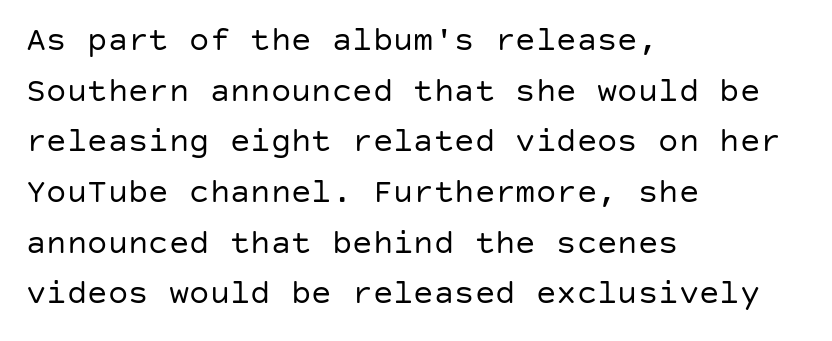
One-word summary of the alignment: left. Between one letter and the next there's only the usual sliver of space. Stems here are at most as thick as an everyday book face. Is there any slant? The stems are plumb.
